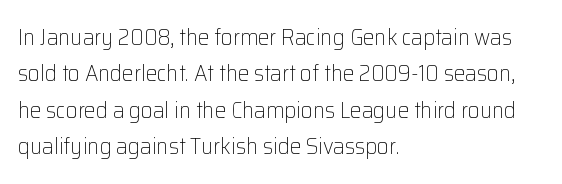
The image shows 23 px text type, upright; set left-aligned, normal line spacing (1.58x), normal letter spacing, not underlined.
